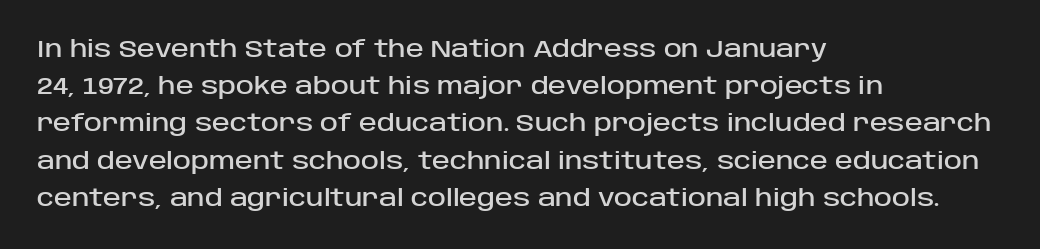
Interline gaps are of average width in this sample. The letters stand upright; this is a roman face. The face used here is rendered with its standard letterfit. Leftover space on each line is placed entirely after the last word. Beneath every word, the page is bare.
